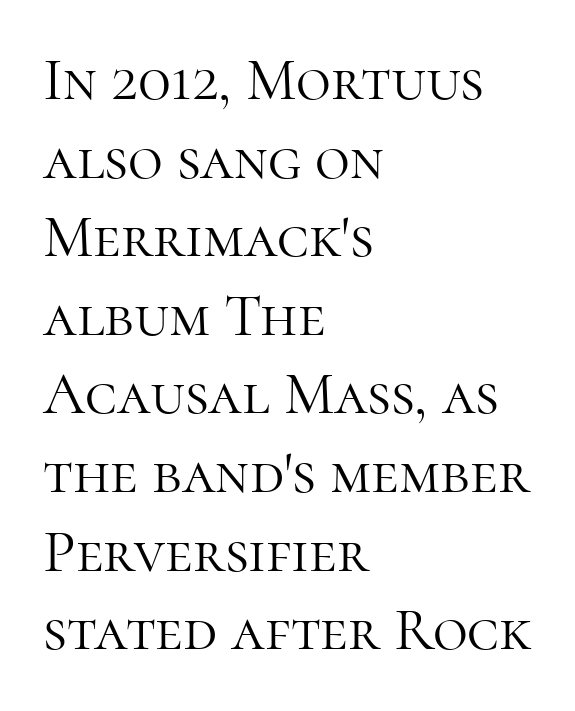
{"serif": "yes", "italic": "no", "bold": "no", "weight": "light", "width": "normal", "stroke_contrast": "high", "x_height": "medium", "monospaced": "no", "underline": "no", "align": "left", "line_spacing": "normal", "line_spacing_ratio": 1.31, "letter_spacing": "normal", "letter_spacing_em": 0.0, "glyph_px": 60}
